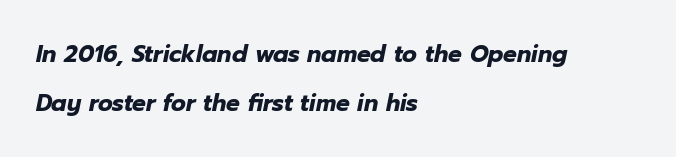
The image shows 23 px bold type, italic (leaning right); set left-aligned, loose line spacing (2.11x), normal letter spacing, not underlined.
